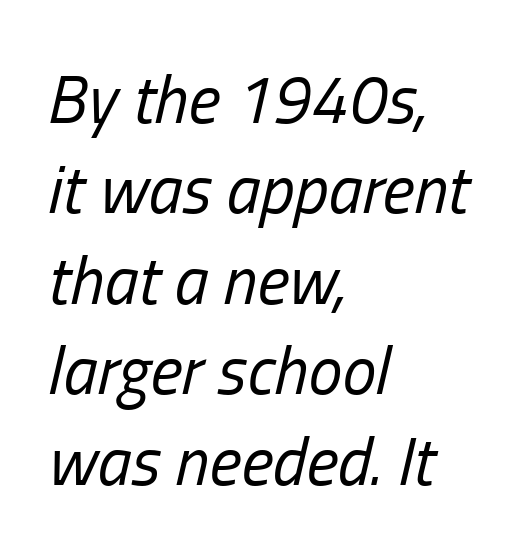
Is this a fixed-width face? No — the glyphs have proportional, varying widths. These lines stack with their left ends in a neat column. Short note: letters normally spaced. Compared with typical paragraphs, the rows here are spaced about the same.
